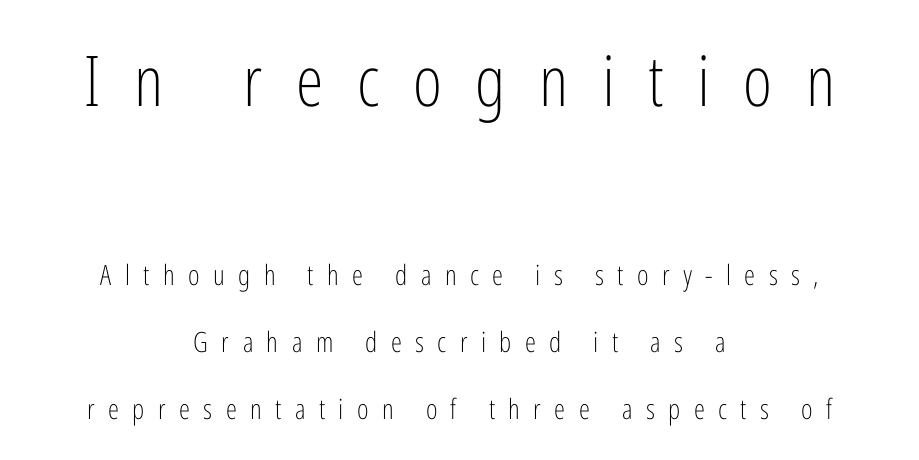
Larger block? The one above; the one below is distinctly smaller. Does extra space separate the letters? Yes, quite a lot of it. Stems here are at most as thick as an everyday book face. Any mark beneath the type? The region is blank. Note the varied advance widths — an 'i' is clearly narrower than an 'm'.
